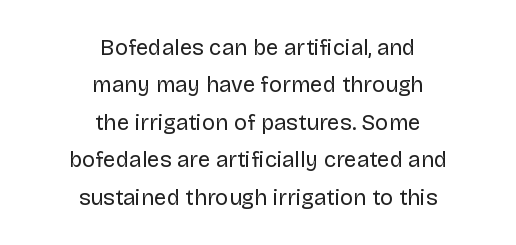
A typesetter would call this zero additional tracking. Check under the words: just untouched page. Caption: multi-line text, centered on the measure. Designer's note — italics off, roman on. The passage shown stacks its lines at a standard gap. Bold? No — there's no thickening of the strokes.
